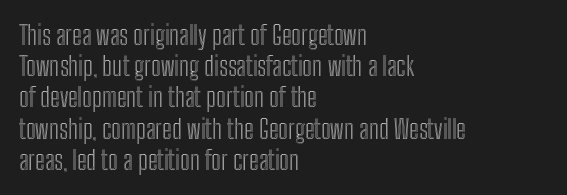
The passage is arranged the way most books set body copy — flush left. This is the regular roman posture of the typeface. The rendering keeps characters at their native spacing. Honestly, there is no underline to notice here at all.
